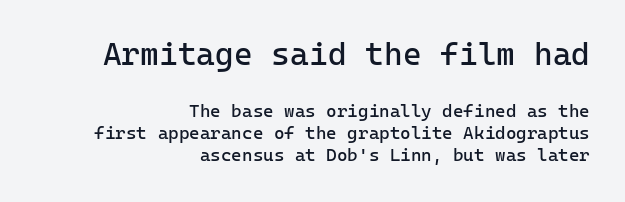
Q: Is the text bold? A: No.
Q: Is the text italic (slanted)? A: No, it is upright.
Q: Is the typeface a serif or a sans-serif typeface? A: Sans-serif.
Q: Is the text underlined? A: No.
Q: How is the paragraph aligned? A: Right-aligned.
Q: Is the spacing between letters normal or unusually wide? A: Normal.
Q: Which block of text is set in a larger size, the first (top) or the second (bottom)? A: The first (top) one.
Q: Width (condensed, normal, or wide)? A: Normal.
Q: Stroke contrast? A: Low.
Q: x-height? A: Medium.
